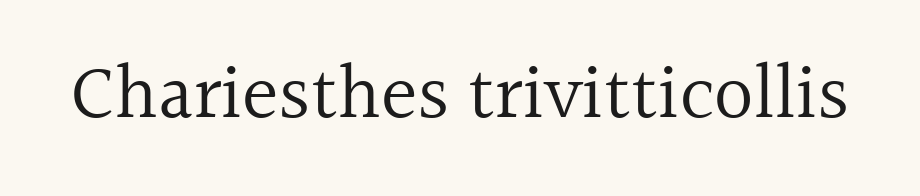
{"serif": "yes", "italic": "no", "bold": "no", "weight": "regular", "width": "normal", "x_height": "medium", "monospaced": "no", "underline": "no", "letter_spacing": "normal", "letter_spacing_em": 0.0, "glyph_px": 77}
